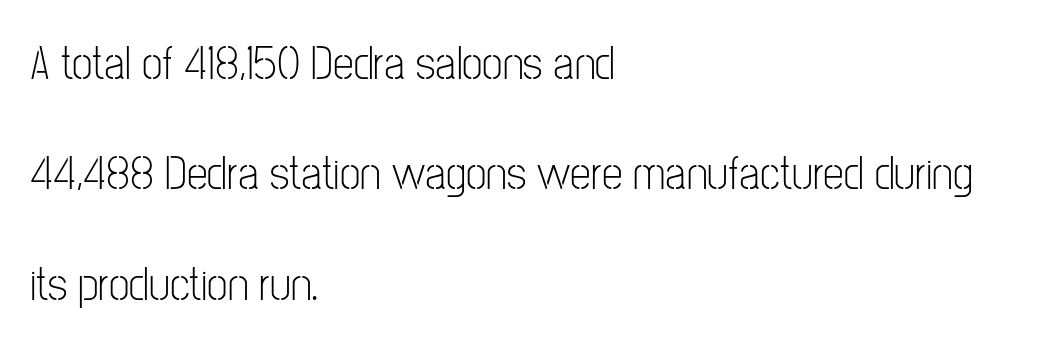
The image shows 47 px light, condensed sans-serif type, upright; set left-aligned, loose line spacing (2.35x), normal letter spacing, not underlined; low stroke contrast and a medium x-height.
